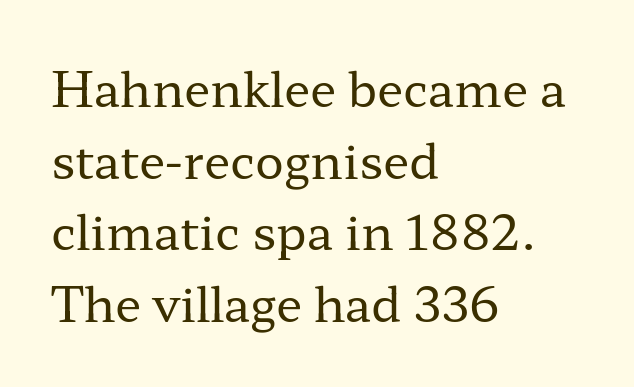
{"serif": "yes", "italic": "no", "bold": "no", "weight": "regular", "width": "wide", "stroke_contrast": "low", "x_height": "medium", "monospaced": "no", "underline": "no", "align": "left", "line_spacing": "normal", "line_spacing_ratio": 1.49, "letter_spacing": "normal", "letter_spacing_em": 0.0, "glyph_px": 48}
